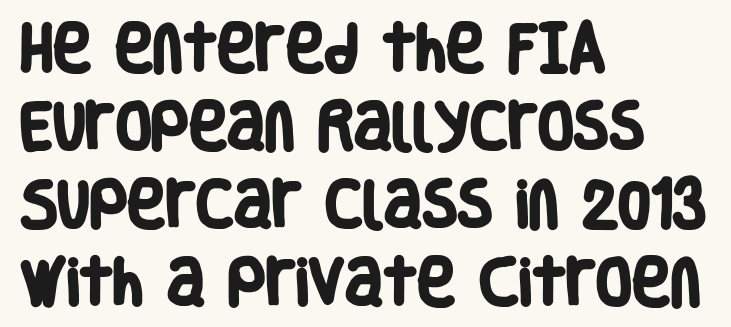
The image shows 52 px heavy, condensed sans-serif type; set left-aligned, normal line spacing (1.5x), normal letter spacing, not underlined; low stroke contrast and a large x-height.
